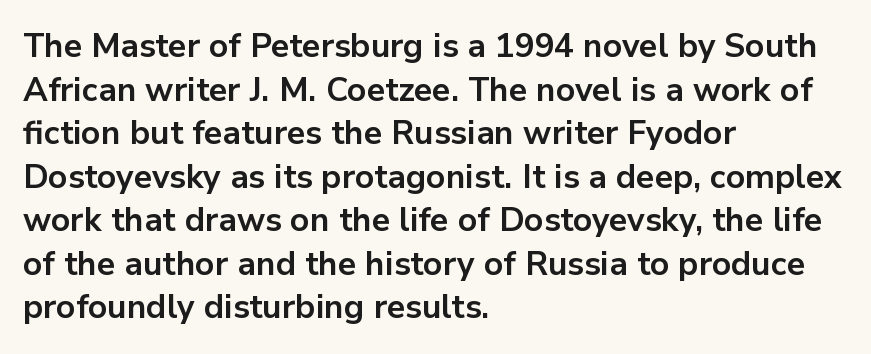
{"serif": "no", "italic": "no", "bold": "yes", "weight": "bold", "width": "normal", "stroke_contrast": "low", "x_height": "medium", "monospaced": "no", "underline": "no", "align": "left", "line_spacing": "normal", "line_spacing_ratio": 1.32, "letter_spacing": "normal", "letter_spacing_em": 0.0, "glyph_px": 33}
